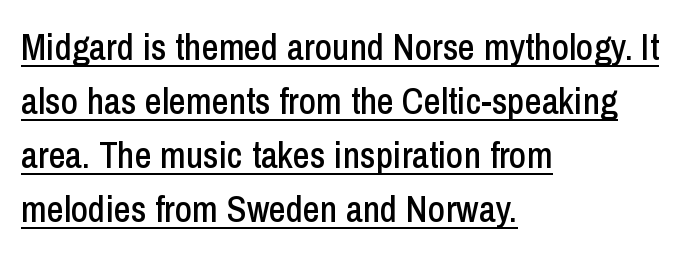
The image shows 37 px condensed sans-serif type, upright; set left-aligned, normal line spacing (1.46x), normal letter spacing, underlined; low stroke contrast and a medium x-height.
